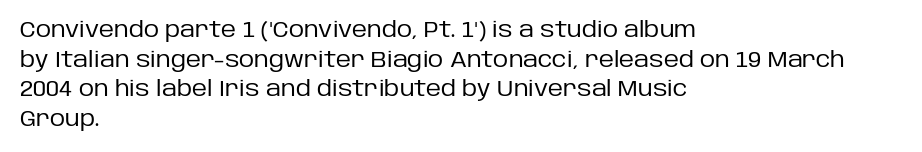
The image shows 21 px text type, upright; set left-aligned, normal line spacing (1.41x), normal letter spacing, not underlined.
